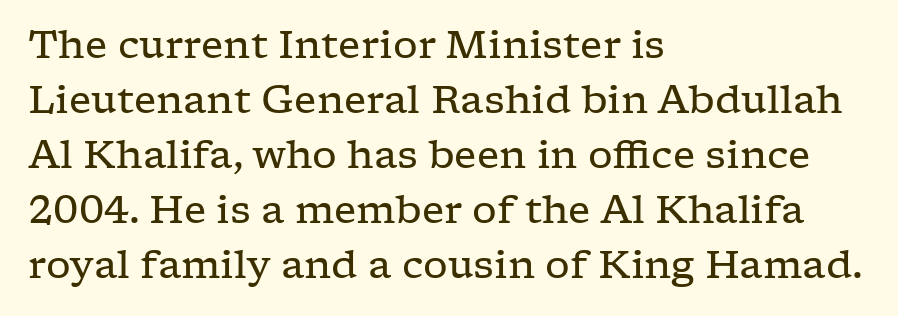
A serif font was chosen for this passage. Tall strokes in this sample are plumb rather than angled. Decoration check: the copy has no underline. The letters advance in unequal steps, a hallmark of proportional type. This sample is left-justified, so line endings fall wherever the words run out.
